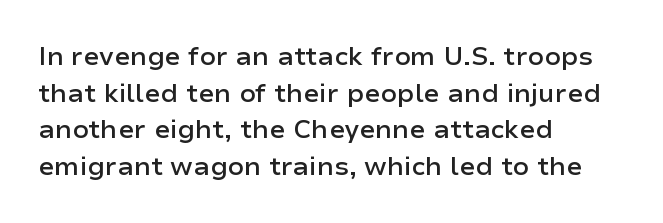
{"italic": "no", "bold": "semi", "underline": "no", "align": "left", "line_spacing": "normal", "line_spacing_ratio": 1.41, "letter_spacing": "normal", "letter_spacing_em": 0.0, "glyph_px": 26}
